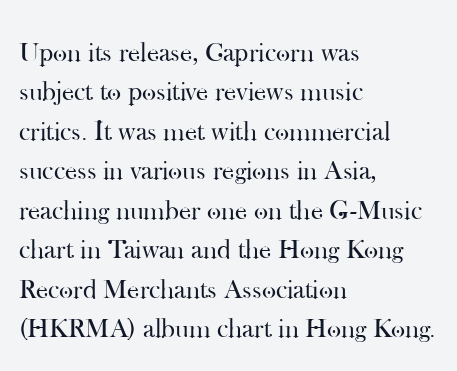
Quick note: not italic, upright. Is the stroke heavy? The answer is a plain regular-or-lighter. The setting favours the left margin, as ordinary paragraphs usually do. Has an underline been added? It has not. Tracking here is standard; glyphs follow each other at the usual distance. Line spacing here is normal.
